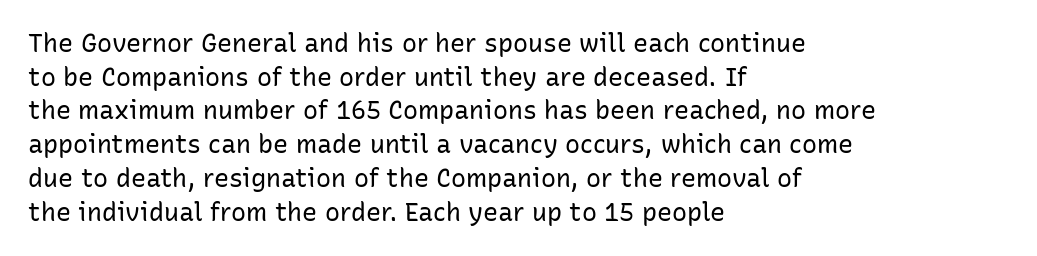
Honestly, there is no underline to notice here at all. When letters stand straight like this, we call the style roman or upright. The passage shown stacks its lines at a standard gap. Horizontal alignment here is leftward, the default for most running prose. Ink coverage per letter is moderate at most.
